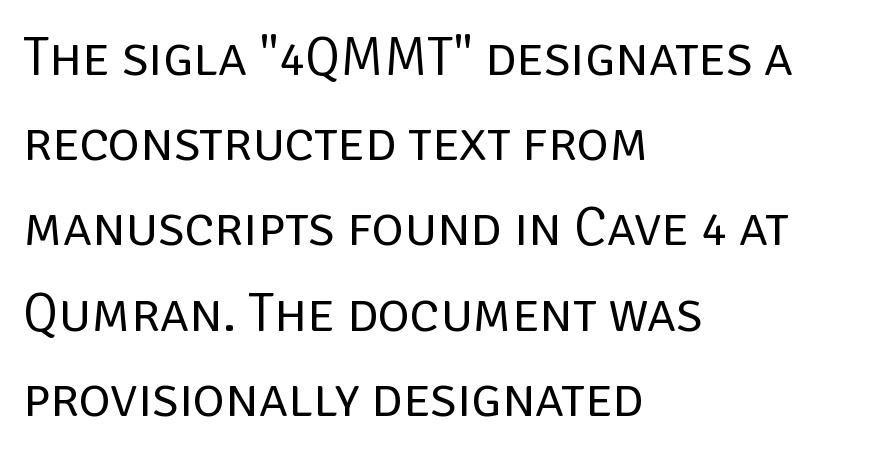
Q: Is the text bold? A: No.
Q: Is the text italic (slanted)? A: No, it is upright.
Q: Is the typeface a serif or a sans-serif typeface? A: Sans-serif.
Q: Is the text underlined? A: No.
Q: How is the paragraph aligned? A: Left-aligned.
Q: Is the spacing between letters normal or unusually wide? A: Normal.
Q: Is the spacing between lines tight, normal or loose? A: Normal.
Q: Width (condensed, normal, or wide)? A: Normal.
Q: Stroke contrast? A: Low.
Q: x-height? A: Large.
Q: Monospaced? A: No.
